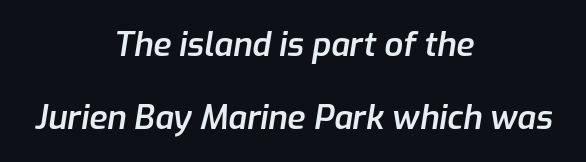
Q: Is the text bold? A: Semi-bold.
Q: Is the text italic (slanted)? A: Yes, it leans right by about 9 degrees.
Q: Is the text underlined? A: No.
Q: How is the paragraph aligned? A: Centered.
Q: Is the spacing between letters normal or unusually wide? A: Normal.
Q: Is the spacing between lines tight, normal or loose? A: Loose.
Q: Width (condensed, normal, or wide)? A: Normal.
Q: Stroke contrast? A: Low.
Q: x-height? A: Medium.
Q: Monospaced? A: No.
